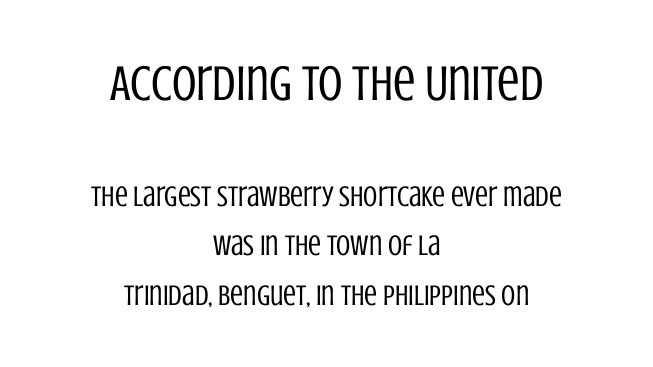
The image shows 50 px regular-weight, condensed sans-serif type, upright; set centered, normal line spacing (1.7x), normal letter spacing, not underlined; the first (top) block is 1.72x larger; low stroke contrast and a large x-height.
